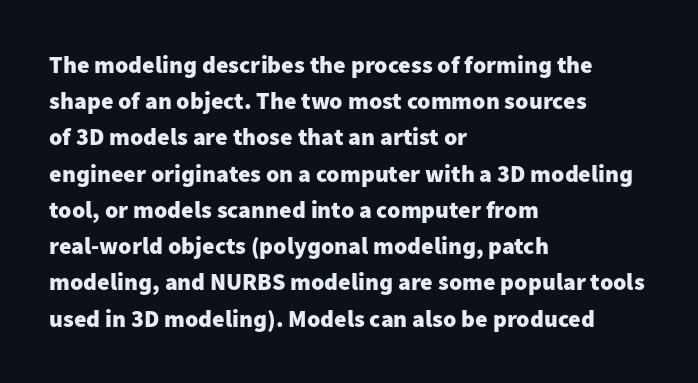
Q: Is the text bold? A: Yes.
Q: Is the text italic (slanted)? A: No, it is upright.
Q: Is the text underlined? A: No.
Q: How is the paragraph aligned? A: Left-aligned.
Q: Is the spacing between letters normal or unusually wide? A: Normal.
Q: Is the spacing between lines tight, normal or loose? A: Normal.
